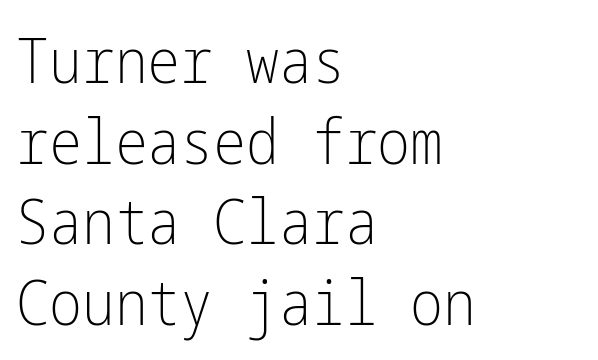
Q: Is the text bold? A: No.
Q: Is the text italic (slanted)? A: No, it is upright.
Q: Is the typeface a serif or a sans-serif typeface? A: Sans-serif.
Q: Is the text underlined? A: No.
Q: How is the paragraph aligned? A: Left-aligned.
Q: Is the spacing between letters normal or unusually wide? A: Normal.
Q: Is the spacing between lines tight, normal or loose? A: Normal.
Q: Width (condensed, normal, or wide)? A: Condensed.
Q: Stroke contrast? A: Low.
Q: x-height? A: Medium.
